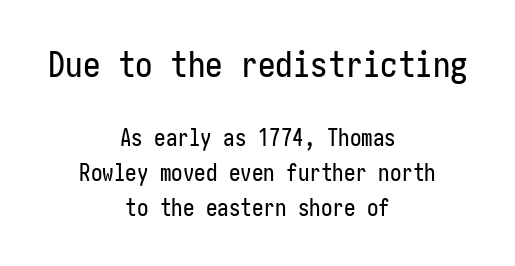
{"serif": "no", "italic": "no", "width": "condensed", "stroke_contrast": "low", "x_height": "medium", "underline": "no", "align": "center", "line_spacing": "normal", "line_spacing_ratio": 1.52, "letter_spacing": "normal", "letter_spacing_em": 0.0, "larger_block": "first", "size_ratio": 1.52, "glyph_px": 35}
